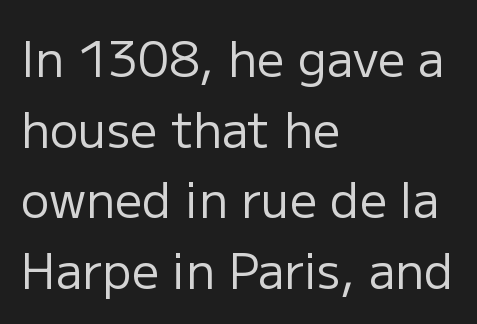
{"serif": "no", "italic": "no", "bold": "no", "weight": "regular", "width": "normal", "stroke_contrast": "low", "x_height": "medium", "monospaced": "no", "underline": "no", "align": "left", "line_spacing": "normal", "line_spacing_ratio": 1.47, "letter_spacing": "normal", "letter_spacing_em": 0.0, "glyph_px": 48}
